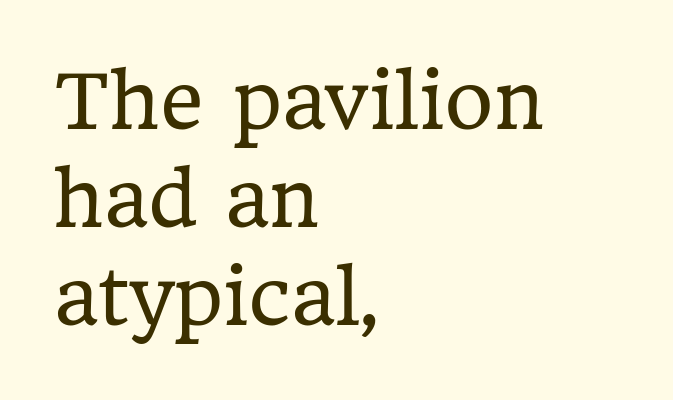
Q: Is the text bold? A: No.
Q: Is the text italic (slanted)? A: No, it is upright.
Q: Is the typeface a serif or a sans-serif typeface? A: Serif.
Q: Is the text underlined? A: No.
Q: How is the paragraph aligned? A: Left-aligned.
Q: Is the spacing between letters normal or unusually wide? A: Normal.
Q: Is the spacing between lines tight, normal or loose? A: Normal.
Q: Width (condensed, normal, or wide)? A: Normal.
Q: Stroke contrast? A: Low.
Q: x-height? A: Medium.
Q: Monospaced? A: No.
